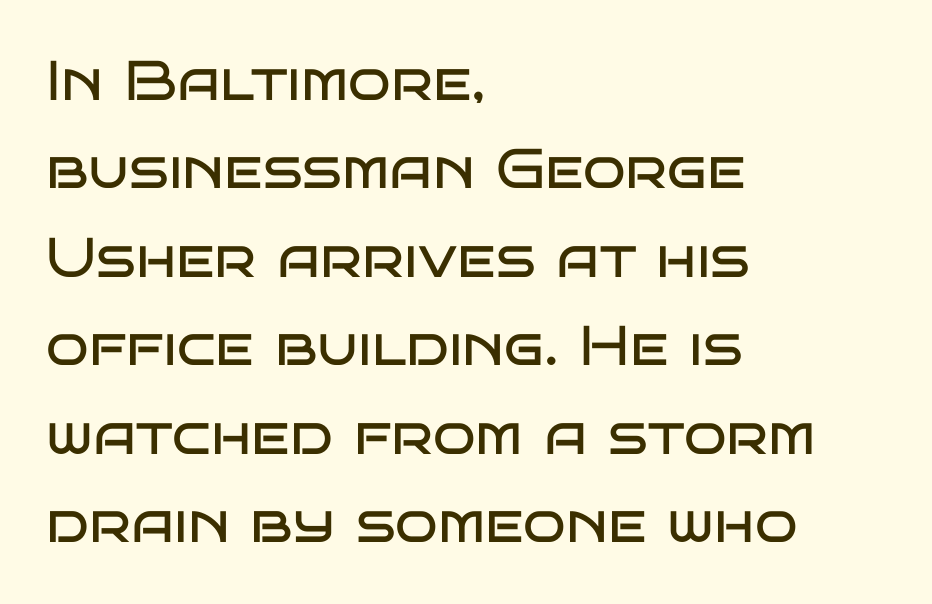
This sample has the flowing, uneven cadence of proportional lettering. The designer went with a sans here, leaving each stem footless. The weight tops out at a normal text grade. If you drew a ruler down the left edge, every line would touch it. Any mark beneath the type? The region is blank. Nope, not italic — everything's standing straight.
